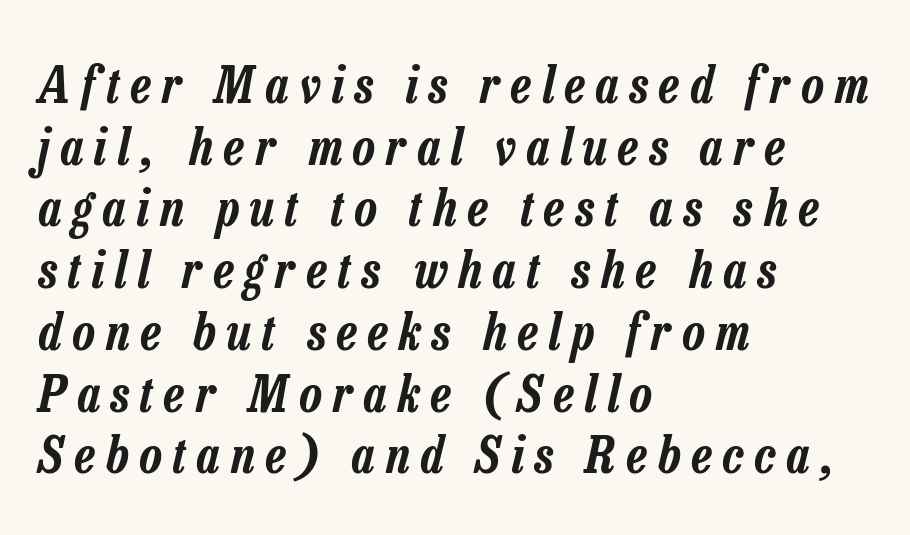
Display-style spreading of the glyphs; the letterfit is very open. Where is the straight margin? On the left. The axis of the letterforms is tilted away from vertical. The space beneath each line is pristine and unruled. The face used here is proportionally spaced, like ordinary book or web type.
